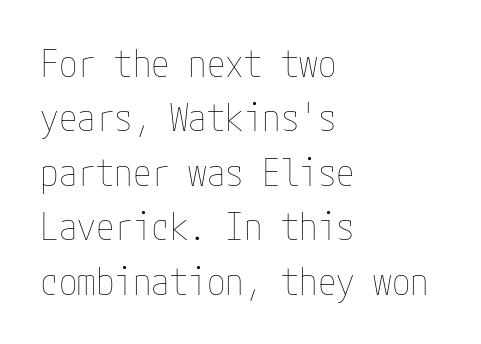
Q: Is the text bold? A: No.
Q: Is the text italic (slanted)? A: No, it is upright.
Q: Is the text underlined? A: No.
Q: How is the paragraph aligned? A: Left-aligned.
Q: Is the spacing between letters normal or unusually wide? A: Normal.
Q: Is the spacing between lines tight, normal or loose? A: Normal.
Q: Width (condensed, normal, or wide)? A: Condensed.
Q: Stroke contrast? A: Low.
Q: x-height? A: Medium.
